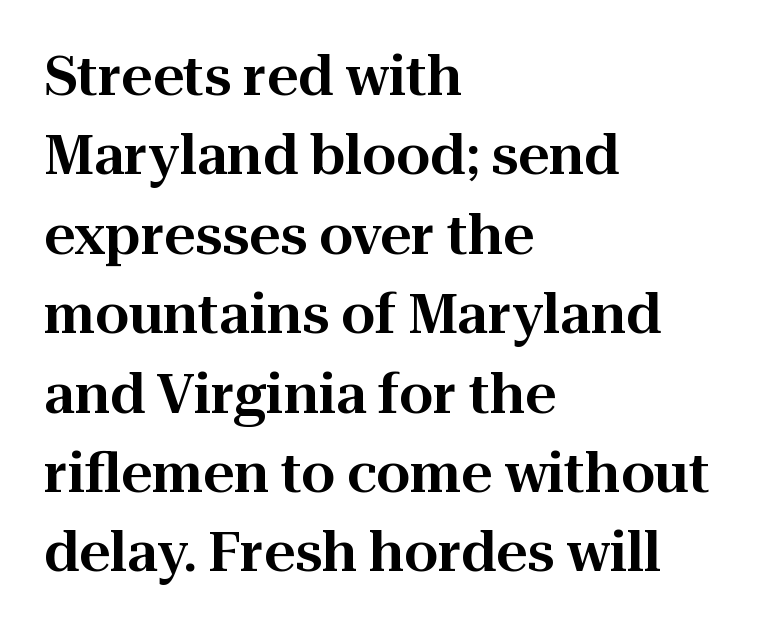
The image shows 54 px serif type, upright; set left-aligned, normal line spacing (1.47x), normal letter spacing, not underlined; high stroke contrast and a medium x-height.
